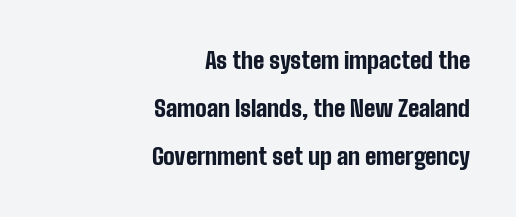
{"italic": "no", "bold": "yes", "underline": "no", "align": "right", "line_spacing": "loose", "line_spacing_ratio": 2.09, "letter_spacing": "normal", "letter_spacing_em": 0.0, "glyph_px": 23}
